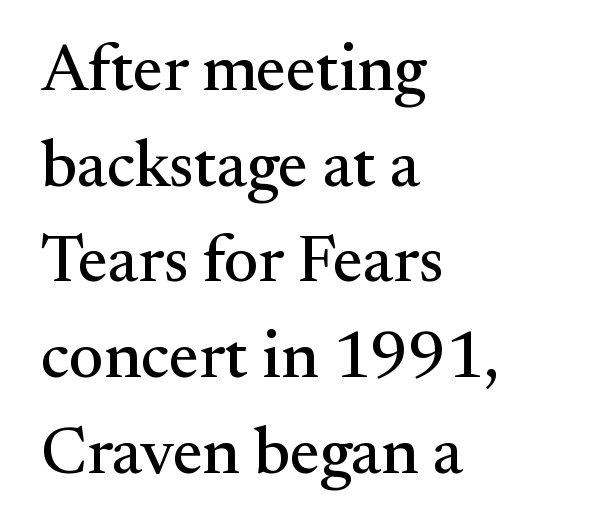
{"serif": "yes", "italic": "no", "width": "normal", "stroke_contrast": "medium", "x_height": "small", "monospaced": "no", "underline": "no", "align": "left", "line_spacing": "normal", "line_spacing_ratio": 1.45, "letter_spacing": "normal", "letter_spacing_em": 0.0, "glyph_px": 66}
